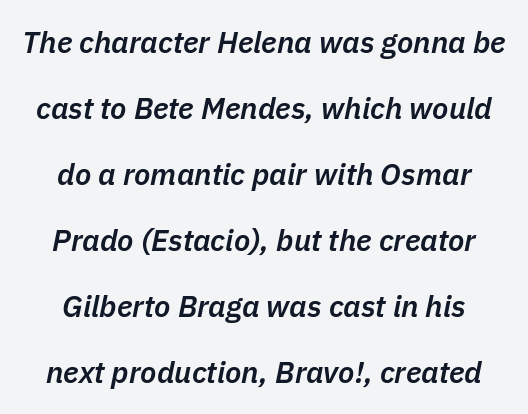
The image shows 30 px semibold type, italic (leaning right); set loose line spacing (2.2x), normal letter spacing, not underlined; low stroke contrast and a medium x-height.
